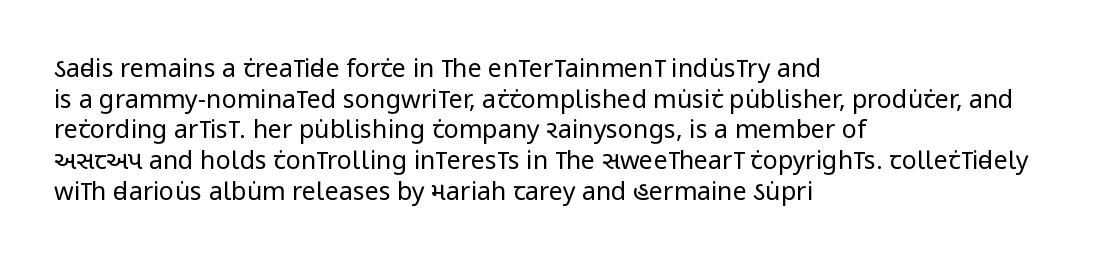
The letters look calm and open, with moderate or lighter stems. Descenders are the only things crossing below the line. Left-aligned paragraph, ragged on the right. Short note: letters normally spaced.
